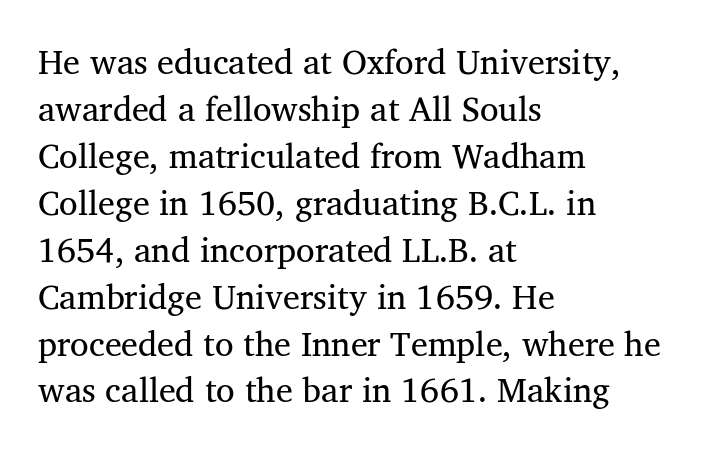
The image shows 34 px regular-weight serif type; set left-aligned, normal line spacing (1.38x), normal letter spacing, not underlined; medium stroke contrast and a medium x-height.
